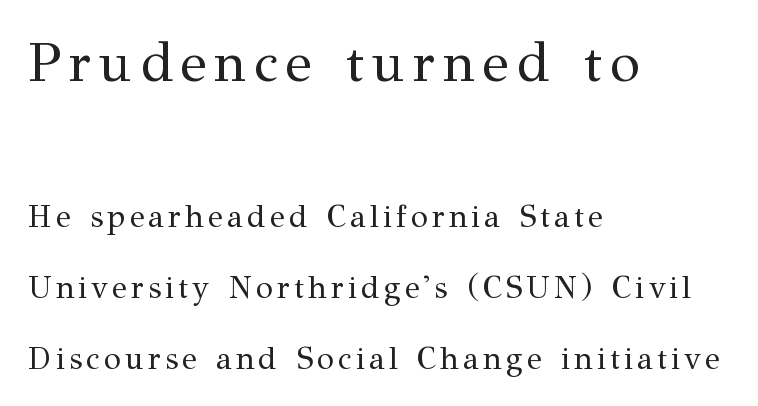
{"serif": "yes", "italic": "no", "bold": "no", "weight": "regular", "width": "normal", "stroke_contrast": "medium", "x_height": "medium", "monospaced": "no", "underline": "no", "align": "left", "line_spacing": "loose", "line_spacing_ratio": 2.28, "larger_block": "first", "size_ratio": 1.77, "glyph_px": 55}
